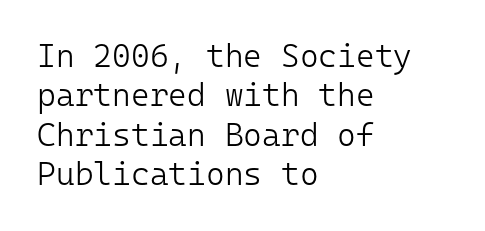
{"serif": "no", "italic": "no", "bold": "no", "weight": "light", "width": "normal", "stroke_contrast": "low", "x_height": "medium", "monospaced": "yes", "underline": "no", "align": "left", "line_spacing_ratio": 1.23, "letter_spacing": "normal", "letter_spacing_em": 0.0, "glyph_px": 32}
